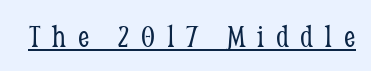
A typesetter would call this heavily tracked-out type. Rendered with straight, roman letterforms. Compared with undecorated copy, this sample adds a rule below the words. Is this a heavy cut? Hardly; it is regular or lighter. In terms of letterform style, serifs are clearly present. Is this a fixed-width face? No — the glyphs have proportional, varying widths.
